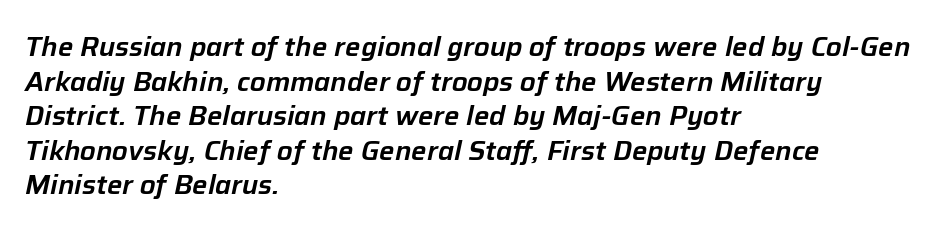
{"italic": "yes", "lean": "right", "slant_degrees": 12, "underline": "no", "align": "left", "line_spacing": "normal", "line_spacing_ratio": 1.28, "letter_spacing": "normal", "letter_spacing_em": 0.0, "glyph_px": 27}
